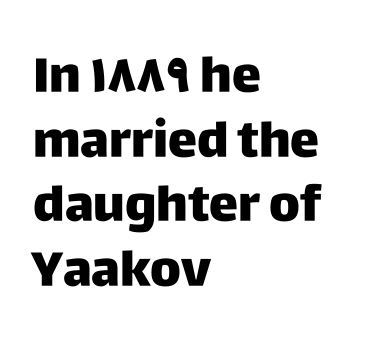
Tall strokes in this sample are plumb rather than angled. Caption: multi-line text, flush left, ragged right. Varying glyph widths throughout — classic text-font behaviour. The tracking reads as untouched default to a designer's eye. I'd call this a sans setting — the letters go barefoot. The string is rendered with underlining switched off.
